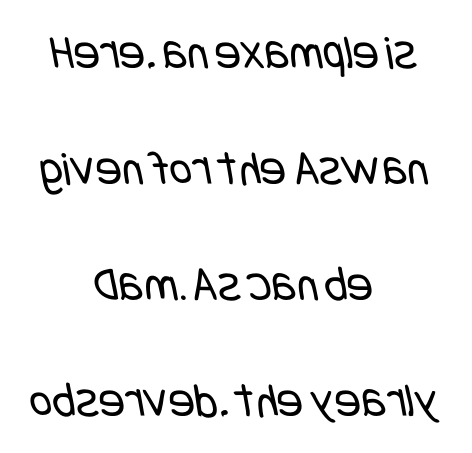
{"serif": "no", "bold": "no", "weight": "regular", "width": "condensed", "stroke_contrast": "low", "x_height": "large", "underline": "no", "align": "center", "line_spacing": "loose", "line_spacing_ratio": 2.37, "letter_spacing": "normal", "letter_spacing_em": 0.0, "glyph_px": 49}
